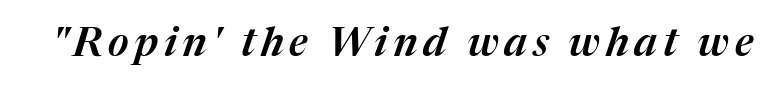
{"italic": "yes", "lean": "right", "slant_degrees": 17, "width": "normal", "stroke_contrast": "medium", "x_height": "medium", "monospaced": "no", "underline": "no", "glyph_px": 40}
